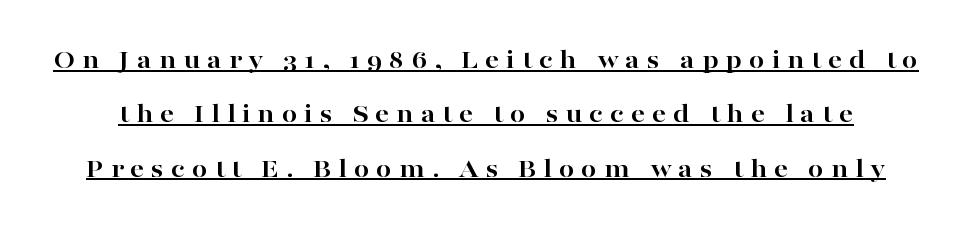
The image shows 28 px bold, wide serif type, upright; set loose line spacing (1.94x), unusually wide letter spacing (+0.24 em), underlined; high stroke contrast and a medium x-height.
